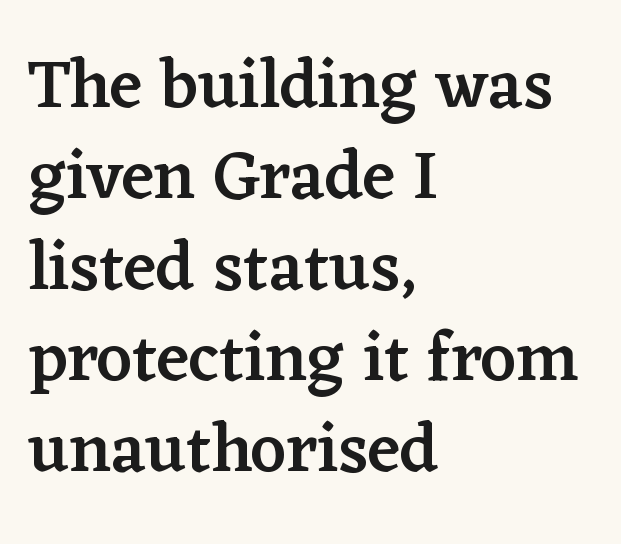
The image shows 69 px semibold serif type, upright; set left-aligned, normal line spacing (1.32x), normal letter spacing, not underlined; low stroke contrast and a medium x-height.
